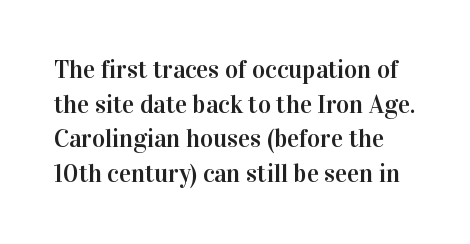
The image shows 25 px text type, upright; set normal line spacing (1.39x), normal letter spacing, not underlined.
